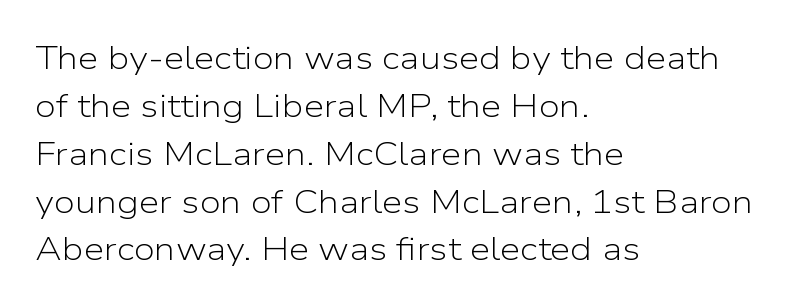
You can tell it's not italic because the verticals are truly vertical. Weight class: somewhere from thin through regular. The paragraph shown leans on its left margin. Font category for this specimen: sans-serif. A normal amount of white space separates one row of letters from the next.
